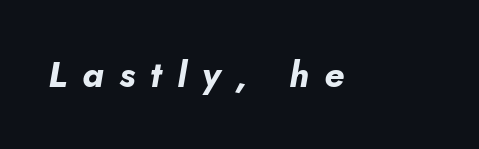
Notice how the stems are inclined rather than vertical — that's the hallmark of italics. How heavy is the stroke? Heavy — this is a bold. Words appear elongated and porous because spacing is wide. Here the designer chose a conventional face with non-uniform glyph widths. The gap between lines stays unmarked.
